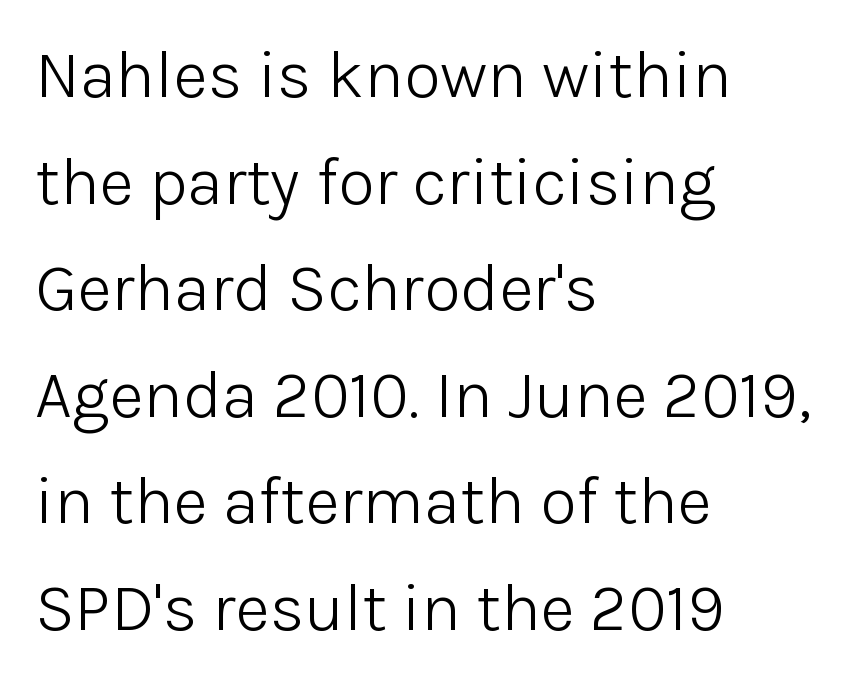
{"serif": "no", "italic": "no", "bold": "no", "weight": "light", "width": "normal", "stroke_contrast": "low", "x_height": "medium", "monospaced": "no", "underline": "no", "align": "left", "line_spacing": "normal", "line_spacing_ratio": 1.59, "letter_spacing": "normal", "letter_spacing_em": 0.0, "glyph_px": 67}
